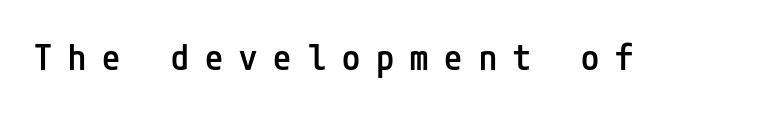
The image shows 36 px semibold, condensed sans-serif type, upright; set unusually wide letter spacing (+0.45 em), not underlined; low stroke contrast and a medium x-height.
